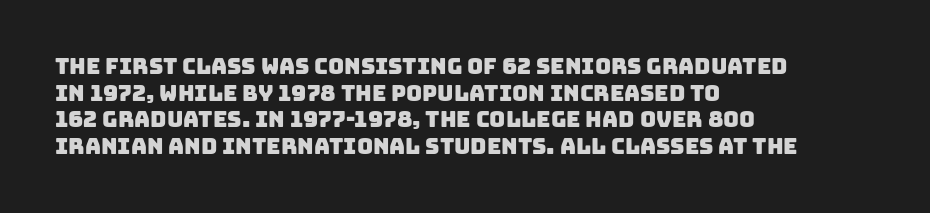
Left-aligned paragraph, ragged on the right. Descenders are the only things crossing below the line. A typesetter would call this zero additional tracking.
